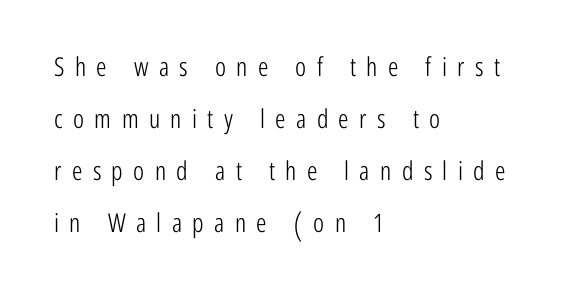
Q: Is the text bold? A: No.
Q: Is the text italic (slanted)? A: No, it is upright.
Q: Is the text underlined? A: No.
Q: How is the paragraph aligned? A: Left-aligned.
Q: Is the spacing between letters normal or unusually wide? A: Unusually wide.
Q: Is the spacing between lines tight, normal or loose? A: Loose.
